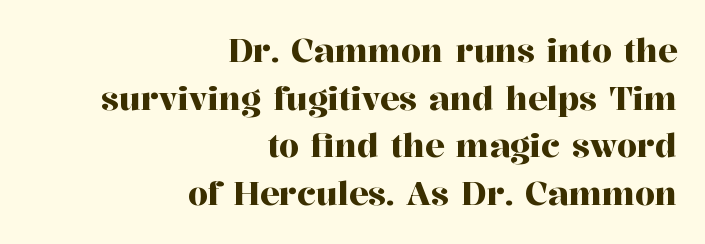
Q: Is the text italic (slanted)? A: No, it is upright.
Q: Is the typeface a serif or a sans-serif typeface? A: Serif.
Q: Is the text underlined? A: No.
Q: How is the paragraph aligned? A: Right-aligned.
Q: Is the spacing between letters normal or unusually wide? A: Normal.
Q: Is the spacing between lines tight, normal or loose? A: Normal.
Q: Width (condensed, normal, or wide)? A: Normal.
Q: Stroke contrast? A: High.
Q: x-height? A: Medium.
Q: Monospaced? A: No.
